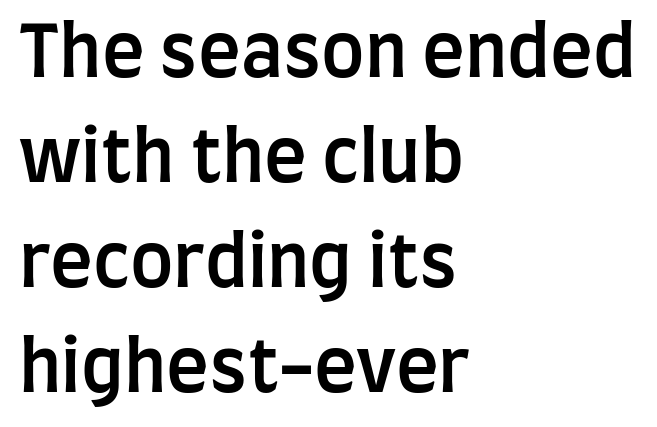
The image shows 72 px semibold, condensed sans-serif type, upright; set left-aligned, normal line spacing (1.46x), normal letter spacing, not underlined; low stroke contrast and a large x-height.
